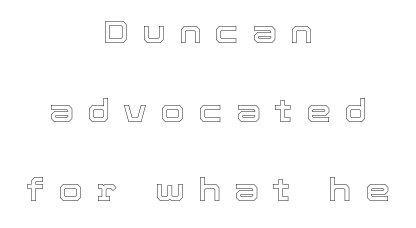
The image shows 32 px text type, upright; set centered, loose line spacing (2.47x), unusually wide letter spacing (+0.41 em), not underlined; a medium x-height.
